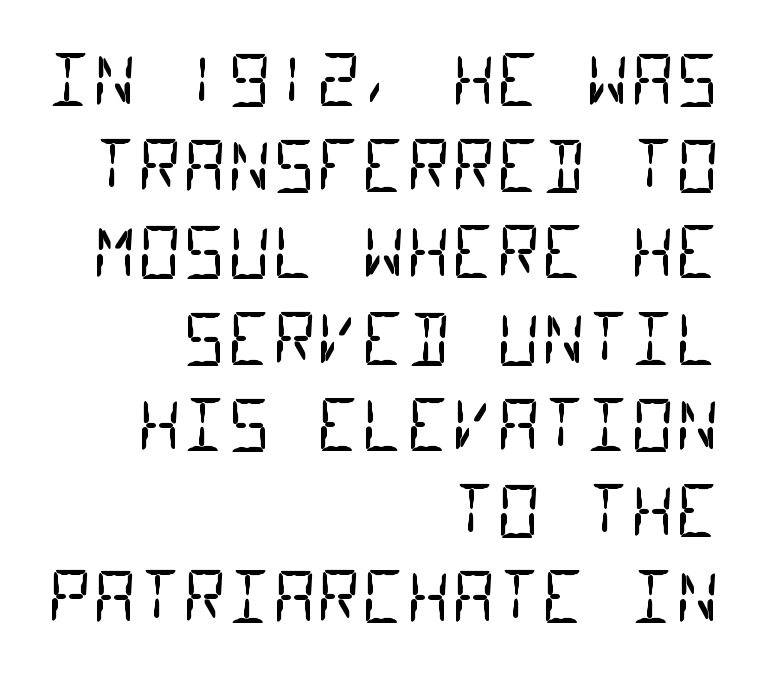
Spacing verdict: monospaced, one width for all characters. Glyph-to-glyph distance matches everyday printed text. Normally led — the rows are evenly, conventionally spaced. Unmarked baselines from the first word to the last. If you drew a ruler down the right edge, every line would touch it.
